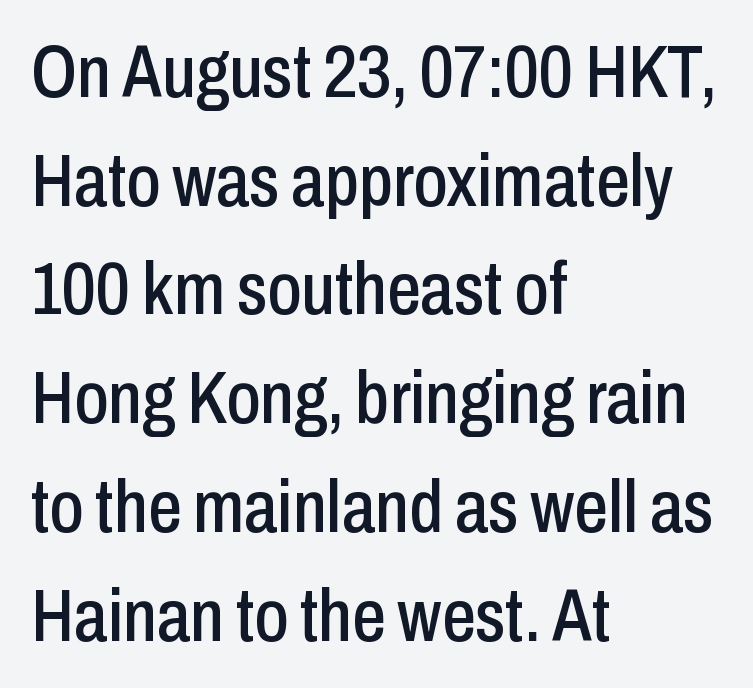
Q: Is the text italic (slanted)? A: No, it is upright.
Q: Is the typeface a serif or a sans-serif typeface? A: Sans-serif.
Q: Is the text underlined? A: No.
Q: How is the paragraph aligned? A: Left-aligned.
Q: Is the spacing between letters normal or unusually wide? A: Normal.
Q: Is the spacing between lines tight, normal or loose? A: Normal.
Q: Width (condensed, normal, or wide)? A: Condensed.
Q: Stroke contrast? A: Low.
Q: x-height? A: Medium.
Q: Monospaced? A: No.
